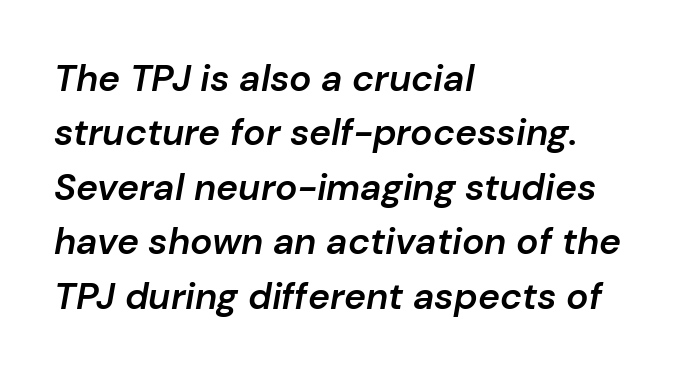
{"italic": "yes", "lean": "right", "slant_degrees": 10, "bold": "semi", "weight": "semibold", "width": "normal", "stroke_contrast": "low", "x_height": "medium", "monospaced": "no", "underline": "no", "align": "left", "line_spacing": "normal", "line_spacing_ratio": 1.47, "letter_spacing": "normal", "letter_spacing_em": 0.0, "glyph_px": 37}
